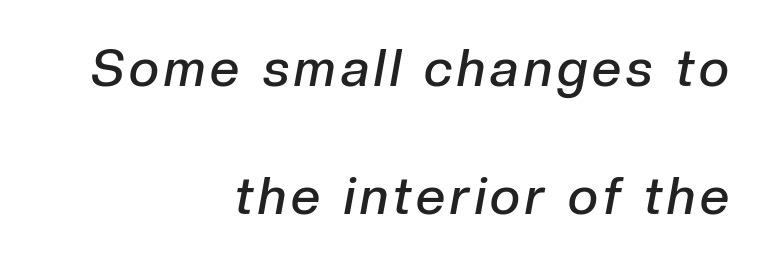
{"italic": "yes", "lean": "right", "slant_degrees": 10, "bold": "semi", "weight": "semibold", "width": "normal", "stroke_contrast": "low", "x_height": "medium", "monospaced": "no", "underline": "no", "align": "right", "line_spacing": "loose", "line_spacing_ratio": 2.47, "glyph_px": 52}
